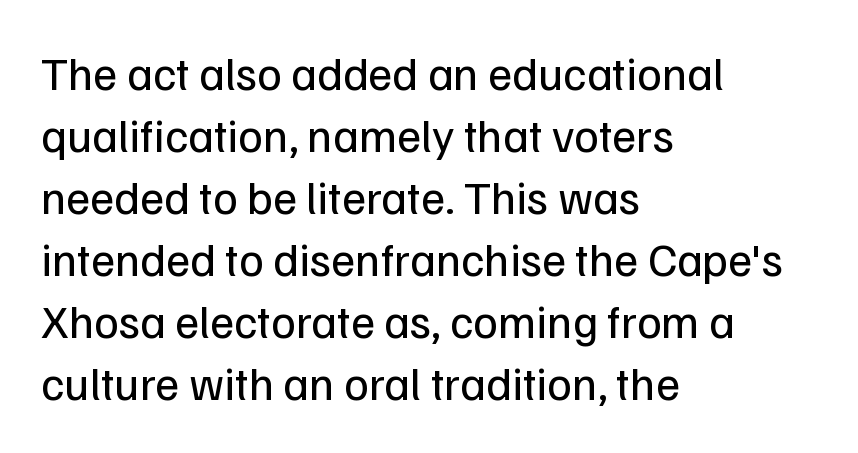
The font sits on the lighter half of the weight spectrum, regular included. The rag falls on the right side of this text block. Proportional: the letters do not fall into vertical columns. Observe the ordinary spacing: letters are neighbours, not strangers. The type sits square on the baseline with zero lean.
